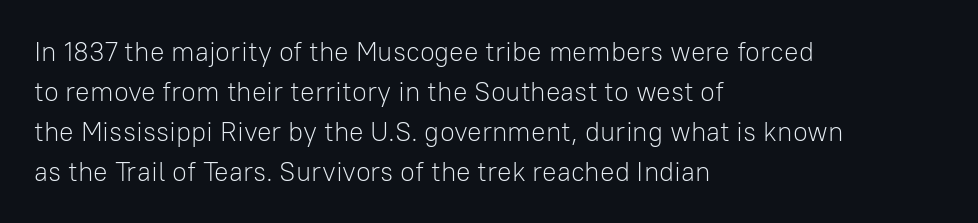
Italic: no, the glyphs are upright roman. Observe the ordinary spacing: letters are neighbours, not strangers. Line spacing here is normal. The zone under the glyphs is completely vacant. These lines stack with their left ends in a neat column.
